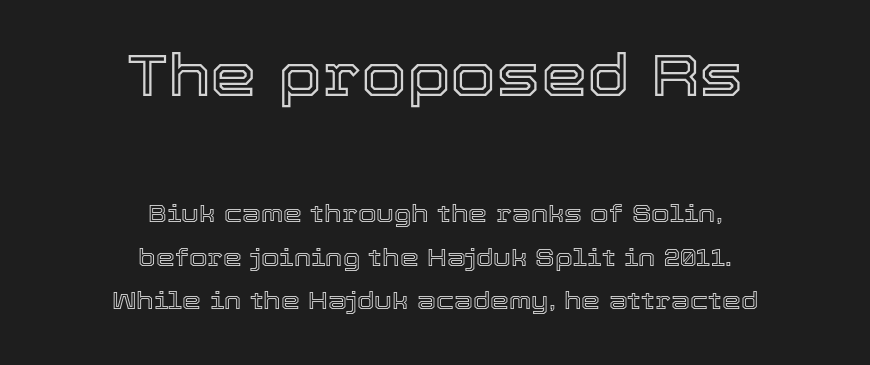
The image shows 59 px text type, upright; set centered, line spacing 1.8x, normal letter spacing, not underlined; the first (top) block is 2.46x larger; a medium x-height.
